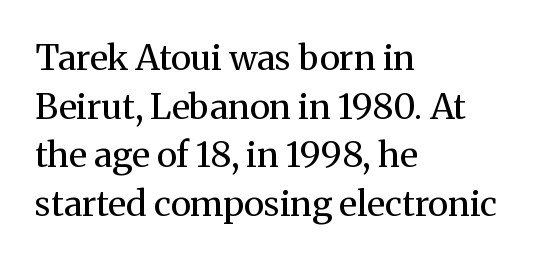
Do the characters align in a grid? No, the font is proportional. Horizontally, the lines are justified to the leading edge only. A clean baseline with only descenders dipping below it. Characters follow at the spacing the type designer built in. The specimen reads as upright at a glance. Evenly set lines give the paragraph a standard silhouette.
